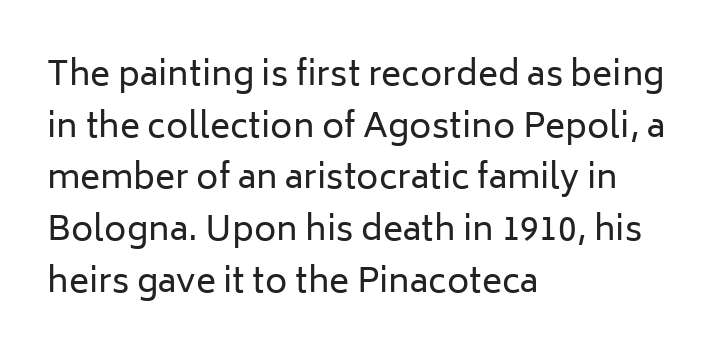
The typesetting does not lean heavy: it is not bold. Teacher's note: observe the even left margin — that is flush-left alignment. Posture: upright roman. Varying glyph widths throughout — classic text-font behaviour.
